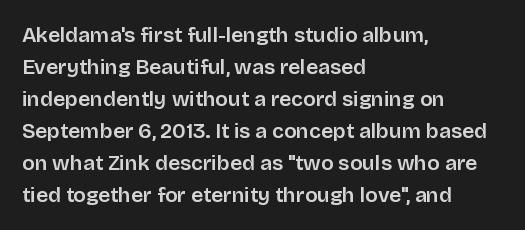
Q: Is the text italic (slanted)? A: No, it is upright.
Q: Is the text underlined? A: No.
Q: How is the paragraph aligned? A: Left-aligned.
Q: Is the spacing between letters normal or unusually wide? A: Normal.
Q: Is the spacing between lines tight, normal or loose? A: Normal.
